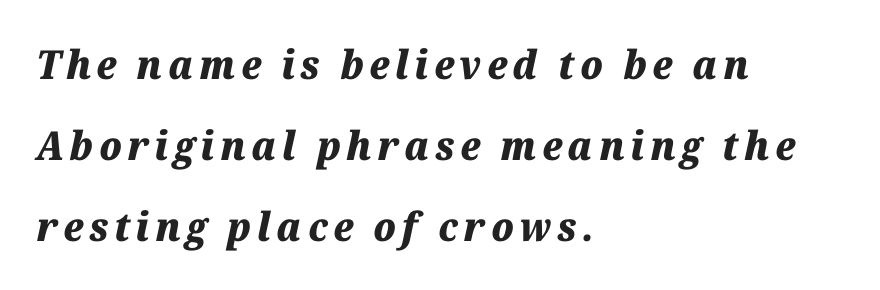
Leading is clearly above the norm, producing a sparse column. Thick stems and heavy bowls — unmistakably bold. The string is rendered with underlining switched off. The compositor pushed each line to the left boundary.
